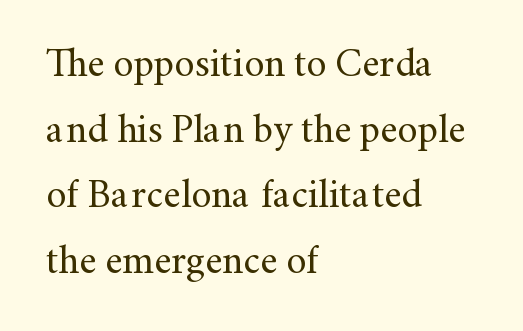
Is this a heavy cut? Hardly; it is regular or lighter. The text was rendered using a seriffed face with decorative stroke endings. Descender tails drop into unmarked territory. Nobody touched the tracking dial on this one.
